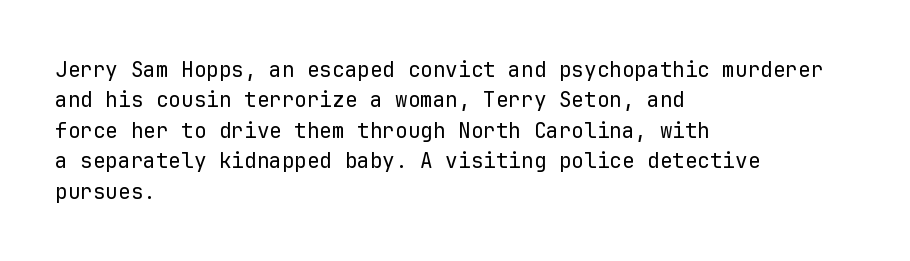
The image shows 21 px text type, upright; set left-aligned, normal line spacing (1.45x), normal letter spacing, not underlined.
